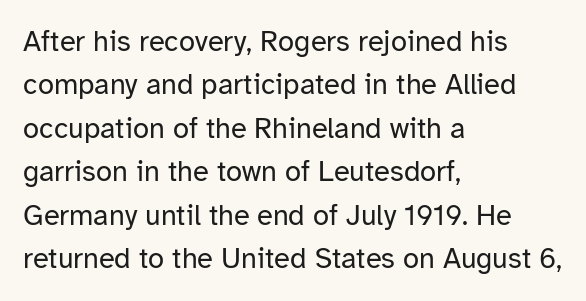
Descender tails drop into unmarked territory. This sample uses an upright cut, with every glyph sitting square on the baseline. These lines keep a tight, regular rhythm from letter to letter. Left-aligned paragraph, ragged on the right. These glyphs show unthickened strokes, regular width or finer. Check where the strokes stop: nothing finishes them off — pure sans.
